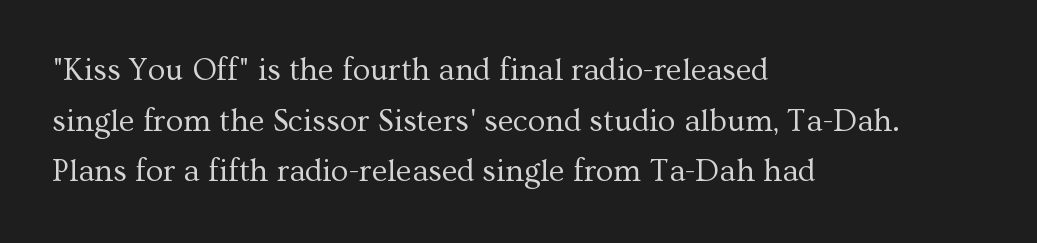
The image shows 32 px regular-weight serif type, upright; set left-aligned, normal line spacing (1.58x), normal letter spacing, not underlined; medium stroke contrast and a medium x-height.
